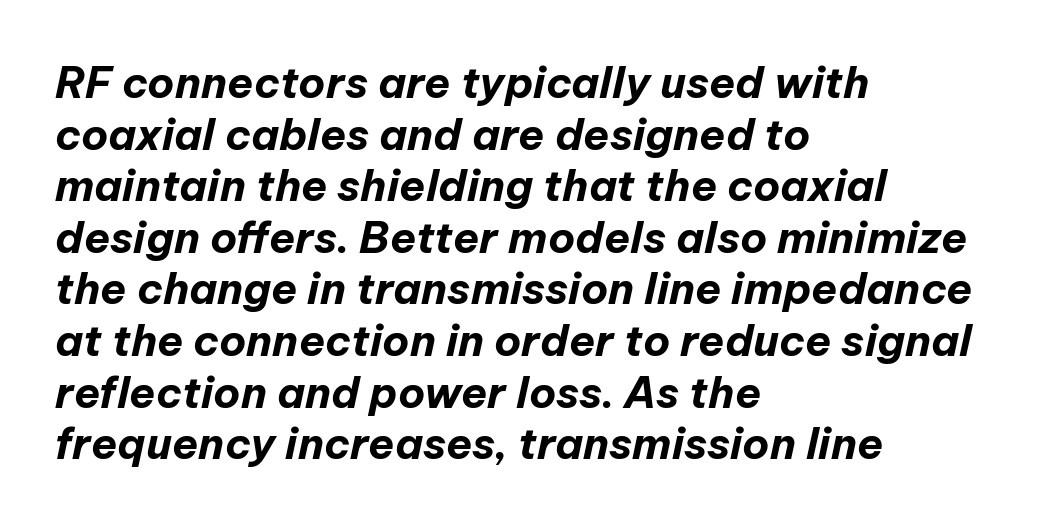
{"italic": "yes", "lean": "right", "slant_degrees": 12, "bold": "yes", "weight": "bold", "width": "normal", "stroke_contrast": "low", "x_height": "medium", "monospaced": "no", "underline": "no", "align": "left", "line_spacing_ratio": 1.2, "letter_spacing": "normal", "letter_spacing_em": 0.0, "glyph_px": 43}
